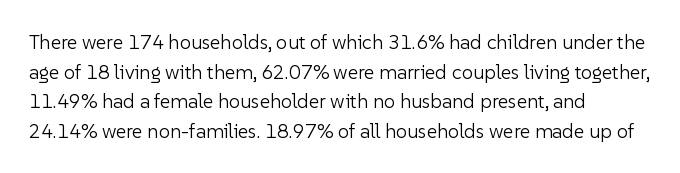
Q: Is the text bold? A: No.
Q: Is the text italic (slanted)? A: No, it is upright.
Q: Is the text underlined? A: No.
Q: How is the paragraph aligned? A: Left-aligned.
Q: Is the spacing between letters normal or unusually wide? A: Normal.
Q: Is the spacing between lines tight, normal or loose? A: Normal.
